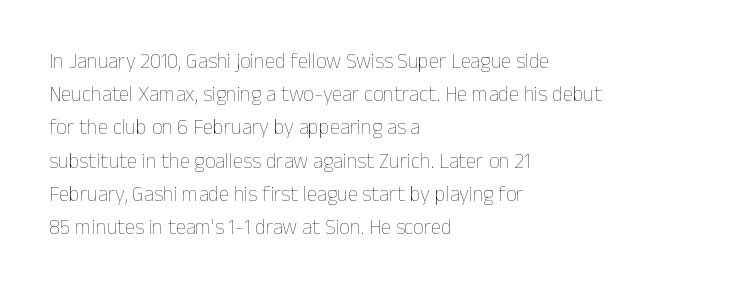
{"italic": "no", "bold": "no", "underline": "no", "align": "left", "line_spacing": "normal", "line_spacing_ratio": 1.58, "letter_spacing": "normal", "letter_spacing_em": 0.0, "glyph_px": 21}
